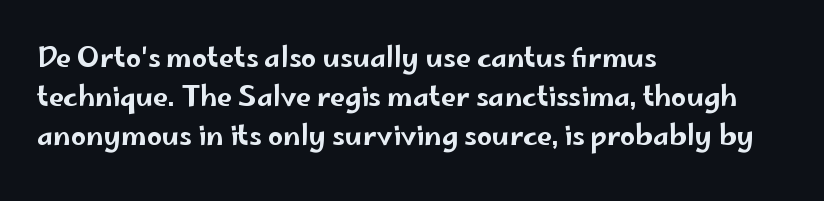
Evenly set lines give the paragraph a standard silhouette. What stands out about the letter spacing? Nothing — it is the standard amount. Glance below the letters and you will spot only blank space. The compositor pushed each line to the left boundary. The axis of the letterforms is exactly vertical.
